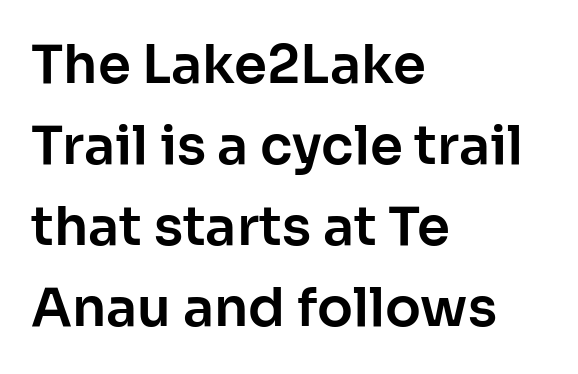
The image shows 53 px sans-serif type, upright; set left-aligned, normal line spacing (1.53x), normal letter spacing, not underlined; low stroke contrast and a medium x-height.
